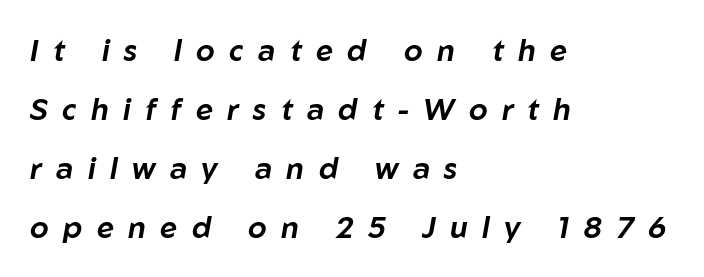
Display-style spreading of the glyphs; the letterfit is very open. Each letter keeps its own natural width here, so spacing adapts to shape. Students, observe: this is what heavily led, spacious text looks like. These lines stack with their left ends in a neat column.
